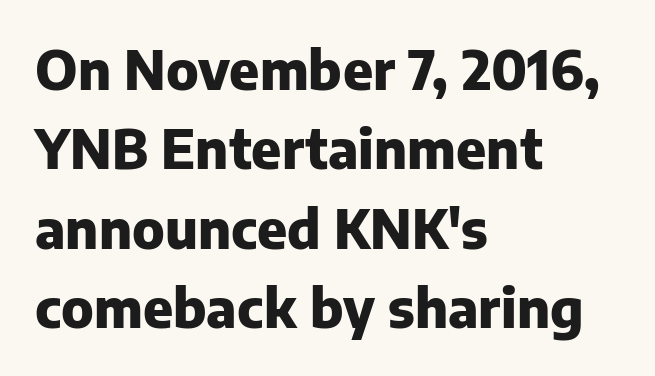
{"serif": "no", "italic": "no", "bold": "yes", "weight": "heavy", "width": "normal", "stroke_contrast": "low", "x_height": "medium", "monospaced": "no", "underline": "no", "align": "left", "line_spacing": "normal", "line_spacing_ratio": 1.5, "letter_spacing": "normal", "letter_spacing_em": 0.0, "glyph_px": 53}
